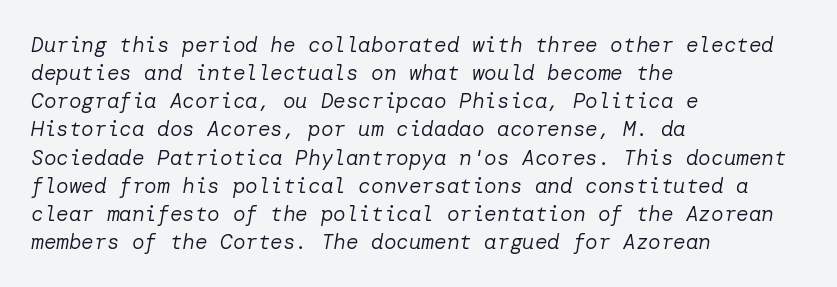
Q: Is the text bold? A: No.
Q: Is the text italic (slanted)? A: Yes, it leans right by about 10 degrees.
Q: Is the text underlined? A: No.
Q: How is the paragraph aligned? A: Left-aligned.
Q: Is the spacing between letters normal or unusually wide? A: Normal.
Q: Is the spacing between lines tight, normal or loose? A: Normal.
